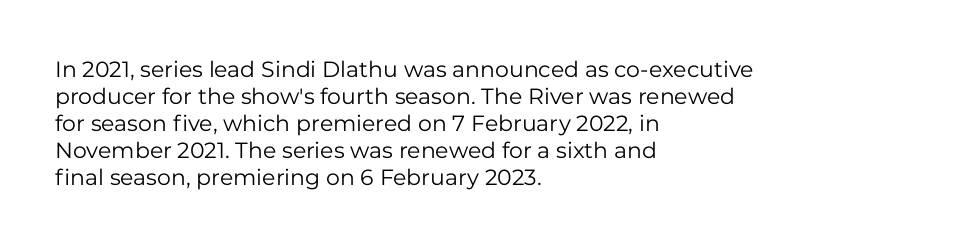
The image shows 22 px text type, upright; set left-aligned, line spacing 1.23x, normal letter spacing, not underlined.
